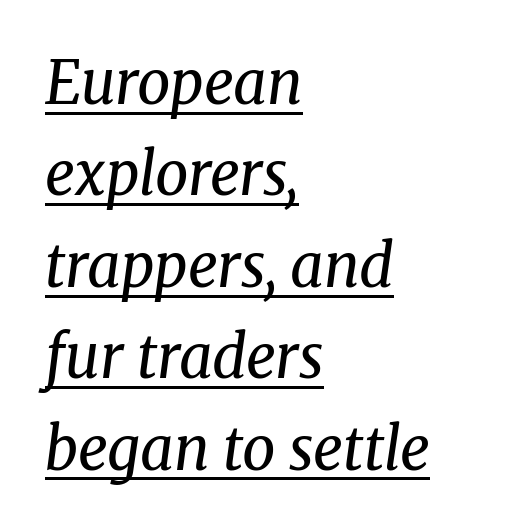
{"serif": "yes", "italic": "yes", "lean": "right", "slant_degrees": 8, "bold": "no", "weight": "regular", "width": "normal", "stroke_contrast": "medium", "x_height": "medium", "monospaced": "no", "underline": "yes", "align": "left", "line_spacing": "normal", "line_spacing_ratio": 1.55, "letter_spacing": "normal", "letter_spacing_em": 0.0, "glyph_px": 59}
